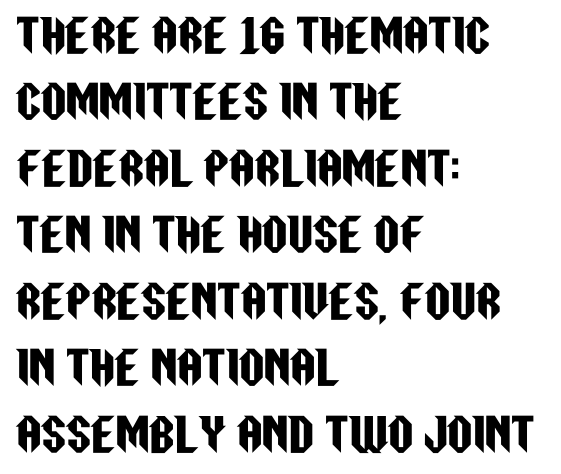
{"serif": "no", "italic": "no", "width": "condensed", "stroke_contrast": "low", "x_height": "large", "monospaced": "no", "underline": "no", "align": "left", "line_spacing": "normal", "line_spacing_ratio": 1.51, "letter_spacing": "normal", "letter_spacing_em": 0.0, "glyph_px": 44}
